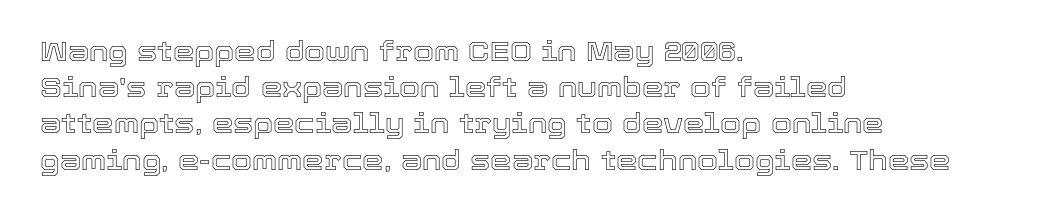
The image shows 27 px text type, upright; set left-aligned, normal line spacing (1.34x), normal letter spacing, not underlined.
